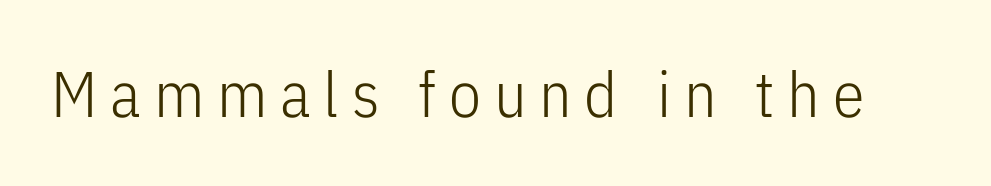
{"serif": "no", "italic": "no", "bold": "no", "weight": "light", "width": "condensed", "stroke_contrast": "low", "x_height": "medium", "monospaced": "no", "underline": "no", "letter_spacing": "wide", "letter_spacing_em": 0.2, "glyph_px": 64}
